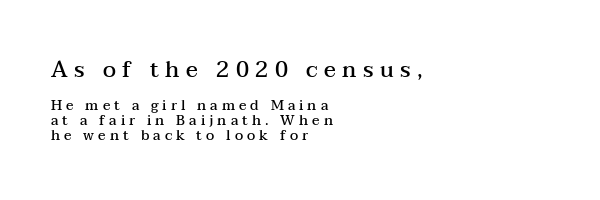
The image shows 22 px text type, upright; set left-aligned, tight line spacing (1.09x), unusually wide letter spacing (+0.29 em), not underlined; the first (top) block is 1.57x larger.
